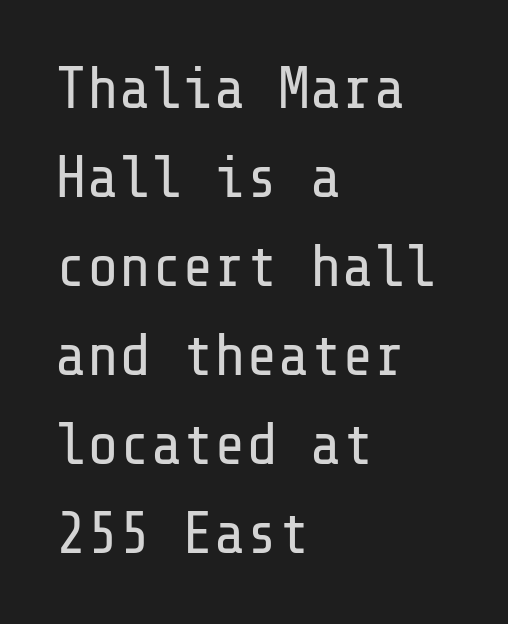
The image shows 59 px regular-weight sans-serif type, upright; set left-aligned, normal line spacing (1.51x), normal letter spacing, not underlined; low stroke contrast and a medium x-height.
